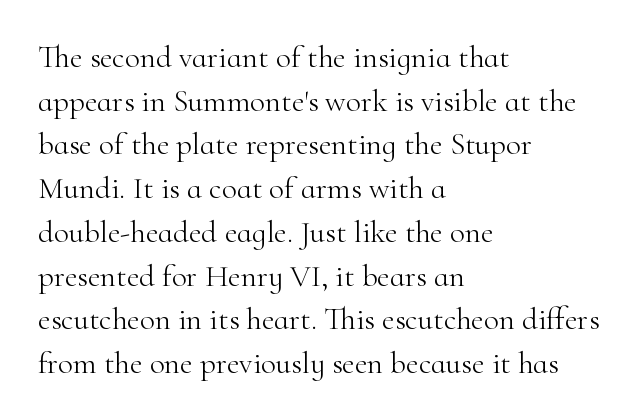
{"serif": "yes", "italic": "no", "bold": "no", "weight": "light", "width": "normal", "stroke_contrast": "high", "x_height": "small", "monospaced": "no", "underline": "no", "align": "left", "line_spacing": "normal", "line_spacing_ratio": 1.41, "letter_spacing": "normal", "letter_spacing_em": 0.0, "glyph_px": 31}
